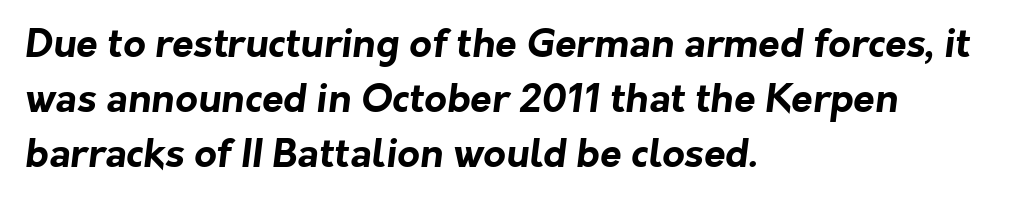
{"serif": "no", "bold": "yes", "weight": "bold", "width": "normal", "stroke_contrast": "low", "x_height": "medium", "monospaced": "no", "underline": "no", "align": "left", "line_spacing": "normal", "line_spacing_ratio": 1.41, "letter_spacing": "normal", "letter_spacing_em": 0.0, "glyph_px": 39}
